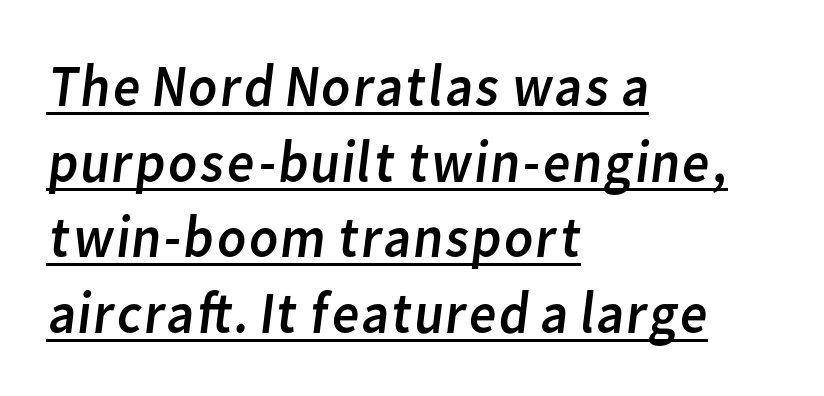
Q: Is the text bold? A: No.
Q: Is the typeface a serif or a sans-serif typeface? A: Sans-serif.
Q: Is the text underlined? A: Yes.
Q: How is the paragraph aligned? A: Left-aligned.
Q: Is the spacing between letters normal or unusually wide? A: Normal.
Q: Is the spacing between lines tight, normal or loose? A: Normal.
Q: Width (condensed, normal, or wide)? A: Normal.
Q: Stroke contrast? A: Low.
Q: x-height? A: Medium.
Q: Monospaced? A: No.
